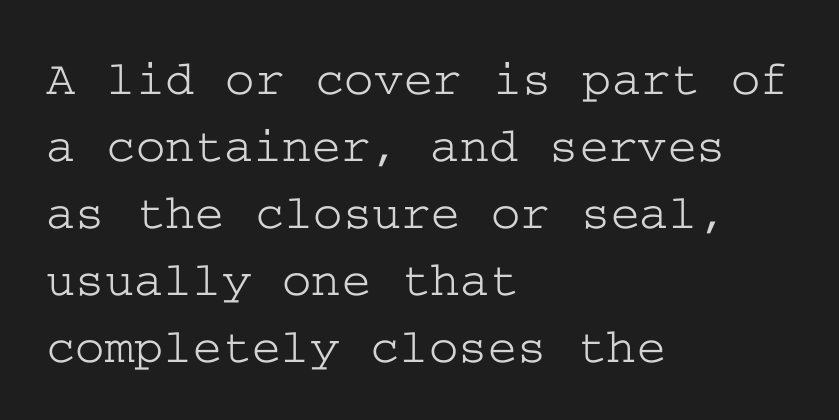
The block of text has a typical density, with ordinary space between rows. This sample uses an upright cut, with every glyph sitting square on the baseline. The glyphs in this specimen are seriffed. Underlining? Definitely not there. Horizontally, the lines are justified to the leading edge only.
